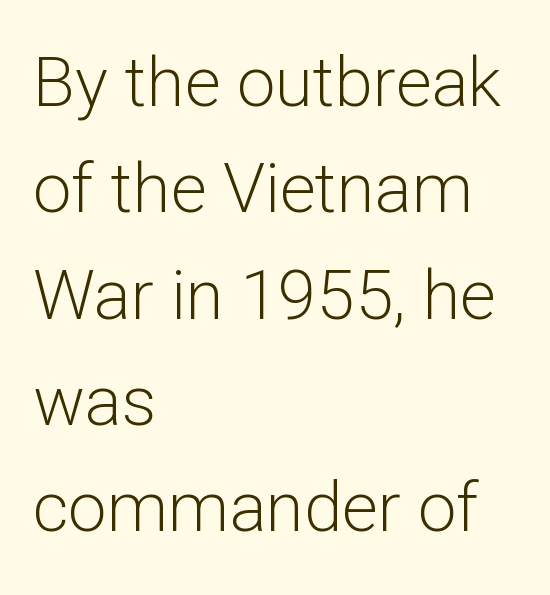
The image shows 69 px light sans-serif type, upright; set left-aligned, normal line spacing (1.54x), normal letter spacing, not underlined; low stroke contrast and a medium x-height.
